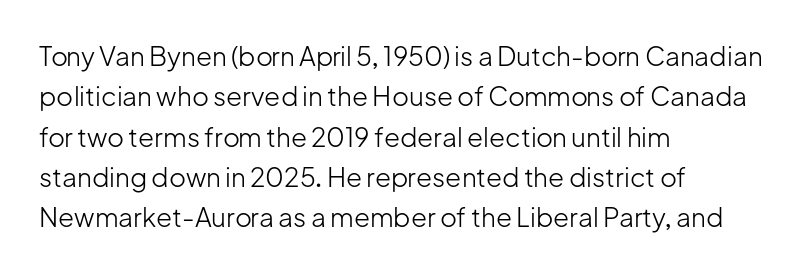
Check the space under the baseline: it is left empty. The type sits square on the baseline with zero lean. Line spacing here is normal. Casual observation: everything's shoved over to the left. Honestly, the letter spacing is just normal — you wouldn't notice it.
